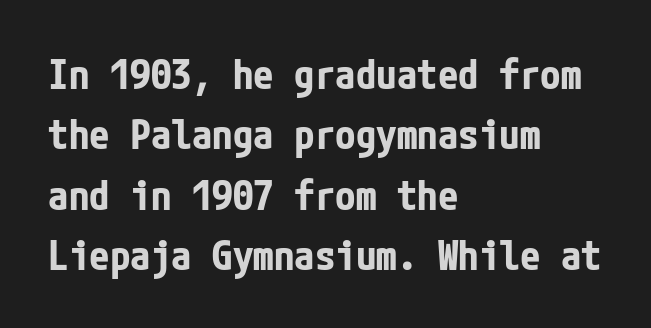
The image shows 41 px bold, condensed sans-serif type, upright; set left-aligned, normal line spacing (1.47x), normal letter spacing, not underlined; low stroke contrast and a medium x-height.
